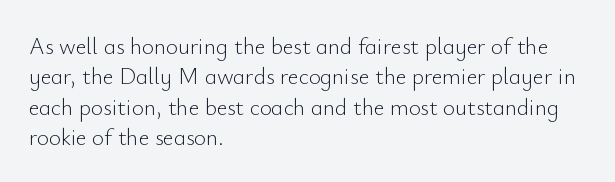
The image shows 23 px text type, upright; set left-aligned, normal line spacing (1.32x), normal letter spacing, not underlined.
